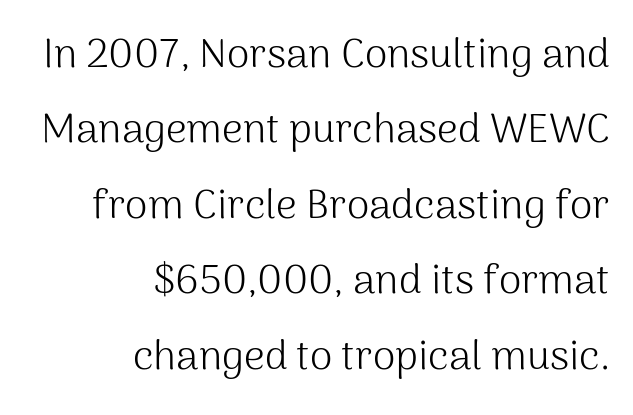
The letters stand upright; this is a roman face. The typesetter chose a ragged-left arrangement here. A typesetter would label this face a sans. Descenders hang freely into open space. Is this a heavy cut? Hardly; it is regular or lighter. Between one letter and the next there's only the usual sliver of space.
